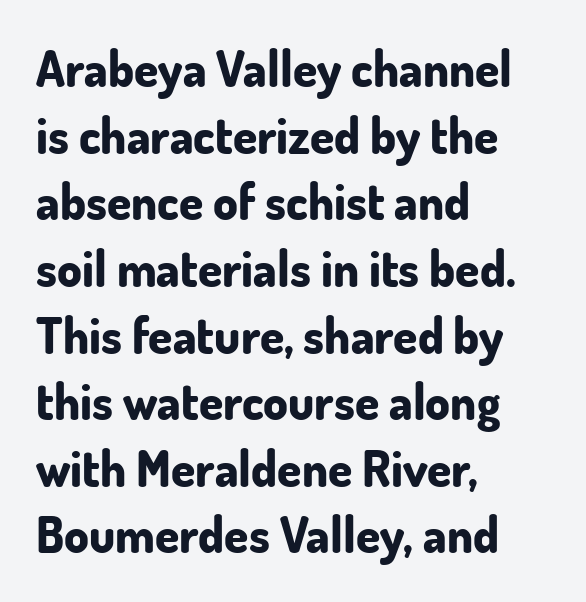
{"serif": "no", "italic": "no", "bold": "yes", "weight": "bold", "width": "normal", "stroke_contrast": "low", "x_height": "small", "monospaced": "no", "underline": "no", "align": "left", "line_spacing": "normal", "line_spacing_ratio": 1.36, "letter_spacing": "normal", "letter_spacing_em": 0.0, "glyph_px": 49}
